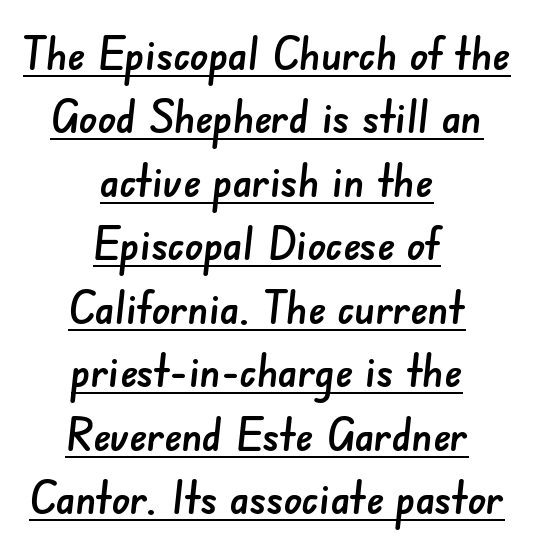
{"serif": "no", "width": "normal", "stroke_contrast": "low", "x_height": "small", "monospaced": "no", "underline": "yes", "align": "center", "line_spacing": "normal", "line_spacing_ratio": 1.38, "letter_spacing": "normal", "letter_spacing_em": 0.0, "glyph_px": 46}
